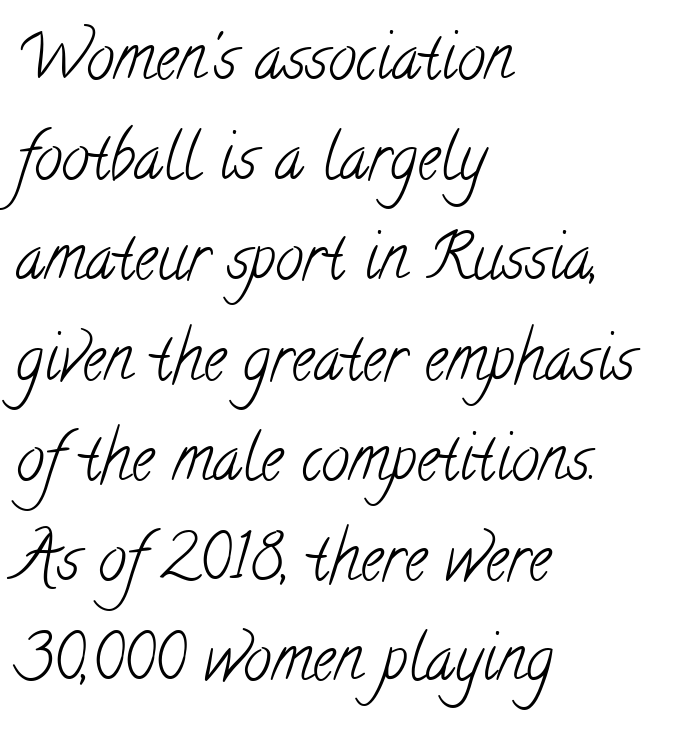
Q: Is the text bold? A: No.
Q: Is the typeface a serif or a sans-serif typeface? A: Serif.
Q: Is the text underlined? A: No.
Q: How is the paragraph aligned? A: Left-aligned.
Q: Is the spacing between letters normal or unusually wide? A: Normal.
Q: Is the spacing between lines tight, normal or loose? A: Normal.
Q: Width (condensed, normal, or wide)? A: Condensed.
Q: Stroke contrast? A: Low.
Q: x-height? A: Small.
Q: Monospaced? A: No.
